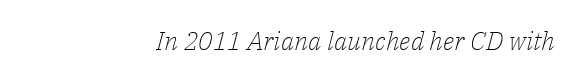
The whole block is typeset with a tilt. Is the stroke heavy? The answer is a plain regular-or-lighter. Quick note: underline off. This sample is right-justified, so line beginnings fall wherever the words allow. The line texture is even and compact thanks to regular tracking.
